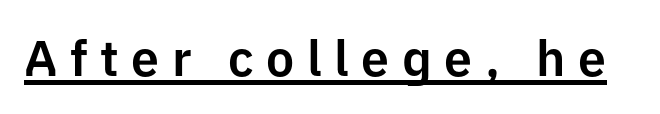
Q: Is the text italic (slanted)? A: No, it is upright.
Q: Is the typeface a serif or a sans-serif typeface? A: Sans-serif.
Q: Is the text underlined? A: Yes.
Q: Is the spacing between letters normal or unusually wide? A: Unusually wide.
Q: Width (condensed, normal, or wide)? A: Normal.
Q: Stroke contrast? A: Low.
Q: x-height? A: Medium.
Q: Monospaced? A: No.
